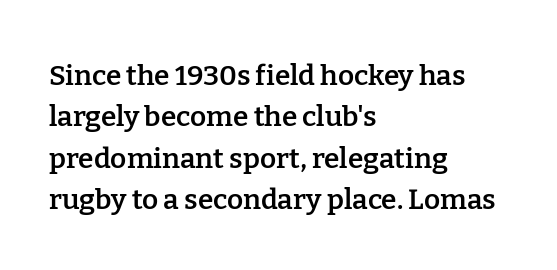
Q: Is the text bold? A: Semi-bold.
Q: Is the text italic (slanted)? A: No, it is upright.
Q: Is the typeface a serif or a sans-serif typeface? A: Serif.
Q: Is the text underlined? A: No.
Q: How is the paragraph aligned? A: Left-aligned.
Q: Is the spacing between letters normal or unusually wide? A: Normal.
Q: Is the spacing between lines tight, normal or loose? A: Normal.
Q: Width (condensed, normal, or wide)? A: Normal.
Q: Stroke contrast? A: Low.
Q: x-height? A: Medium.
Q: Monospaced? A: No.
